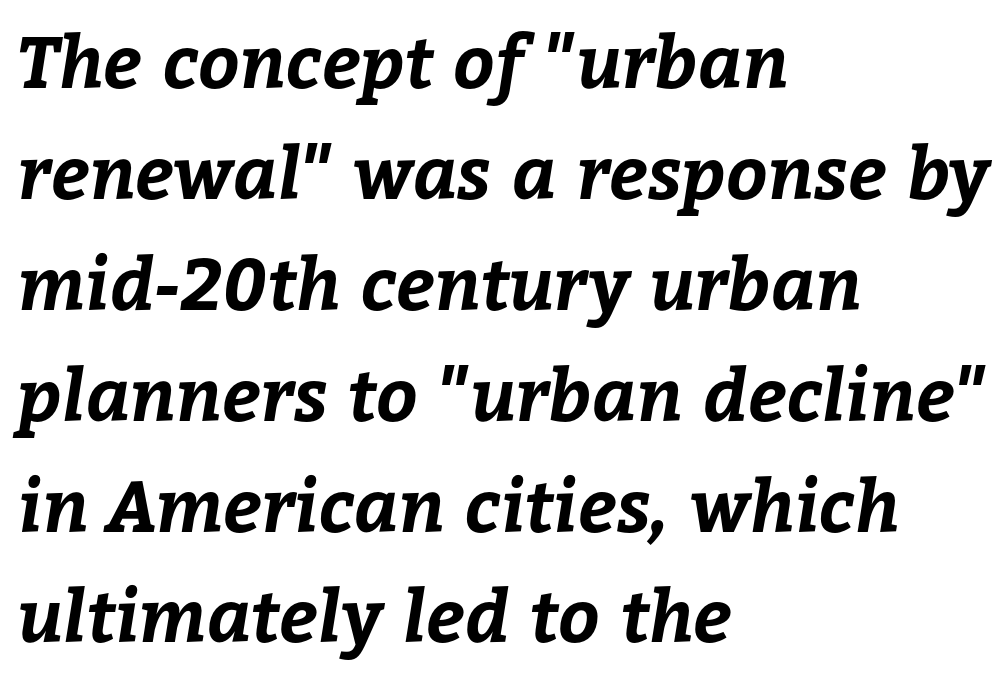
Q: Is the text bold? A: Yes.
Q: Is the text underlined? A: No.
Q: How is the paragraph aligned? A: Left-aligned.
Q: Is the spacing between letters normal or unusually wide? A: Normal.
Q: Is the spacing between lines tight, normal or loose? A: Normal.
Q: Width (condensed, normal, or wide)? A: Normal.
Q: Stroke contrast? A: Low.
Q: x-height? A: Medium.
Q: Monospaced? A: No.
